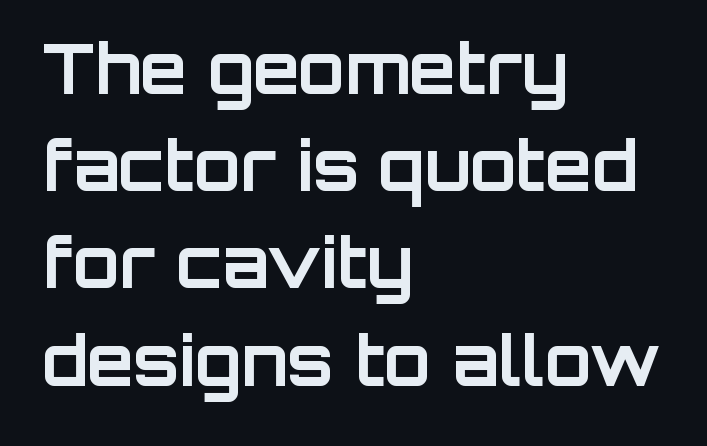
Here the designer chose a conventional face with non-uniform glyph widths. Serif or sans? Sans — the stroke terminals are bare. Interline gaps are of average width in this sample. The specimen omits any rule beneath the text block's lines. These lines are set flush left with a ragged right edge. If you drew a line through each stem, it would be perfectly vertical.
